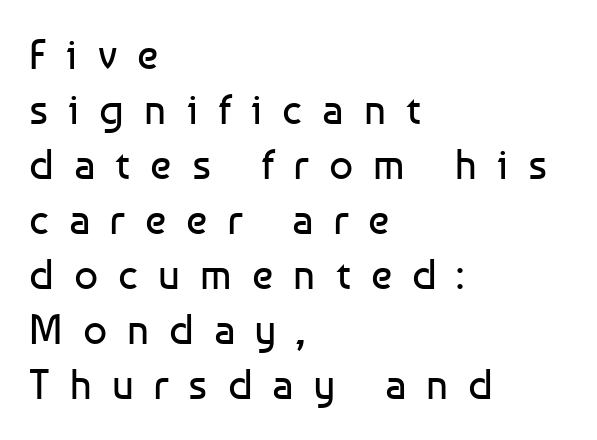
{"serif": "no", "italic": "no", "bold": "no", "weight": "regular", "width": "normal", "stroke_contrast": "low", "x_height": "medium", "monospaced": "no", "underline": "no", "align": "left", "line_spacing": "normal", "line_spacing_ratio": 1.31, "letter_spacing": "wide", "letter_spacing_em": 0.48, "glyph_px": 42}
